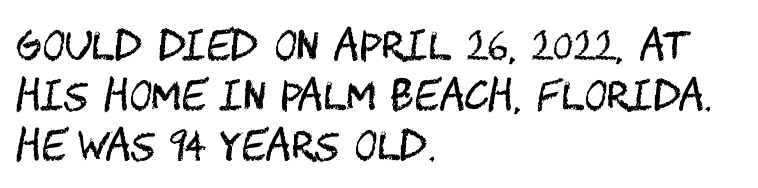
Q: Is the text bold? A: No.
Q: Is the text italic (slanted)? A: No, it is upright.
Q: Is the typeface a serif or a sans-serif typeface? A: Sans-serif.
Q: Is the text underlined? A: No.
Q: How is the paragraph aligned? A: Left-aligned.
Q: Is the spacing between letters normal or unusually wide? A: Normal.
Q: Is the spacing between lines tight, normal or loose? A: Normal.
Q: Width (condensed, normal, or wide)? A: Condensed.
Q: Stroke contrast? A: Medium.
Q: x-height? A: Large.
